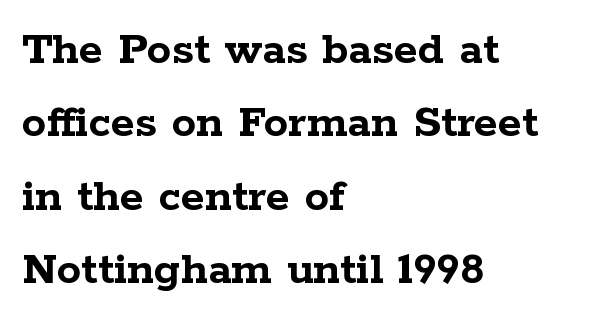
Is this a fixed-width face? No — the glyphs have proportional, varying widths. Thick stems and heavy bowls — unmistakably bold. Is there any slant? The stems are plumb. The foot of each line stays bare and open.
